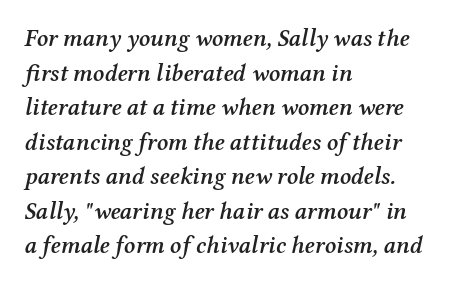
Characters follow at the spacing the type designer built in. The block of text has a typical density, with ordinary space between rows. Horizontal alignment here is leftward, the default for most running prose. Quick note: italic. The area under the type is left untouched.
